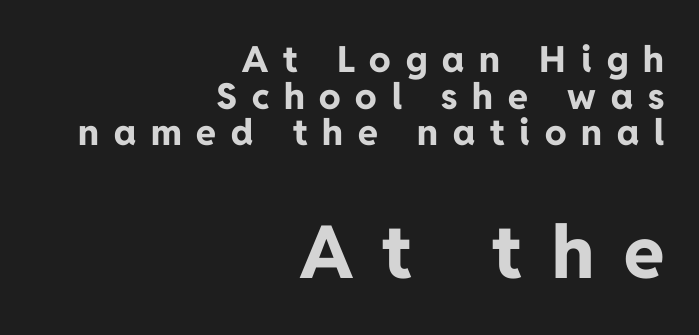
Type without underlining. The rendering inserts visible extra space after every character. Is this a sans? Yes — the strokes have no serifs. Layout note: lines flush right. This layout puts the modest block above and the oversized block below.
